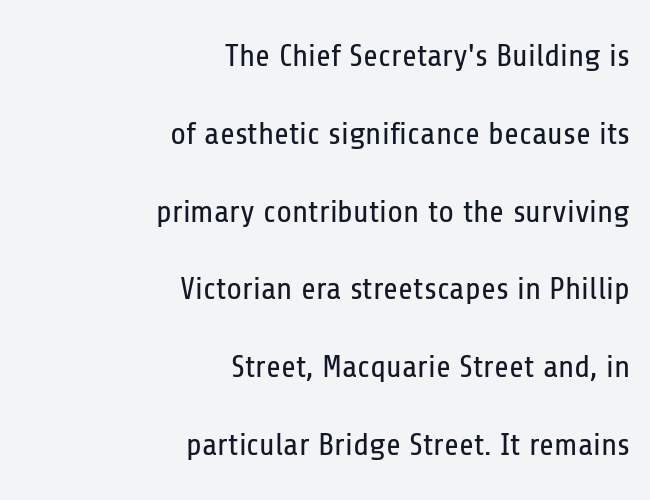
The image shows 32 px regular-weight, condensed sans-serif type, upright; set right-aligned, loose line spacing (2.43x), normal letter spacing, not underlined; low stroke contrast and a medium x-height.
